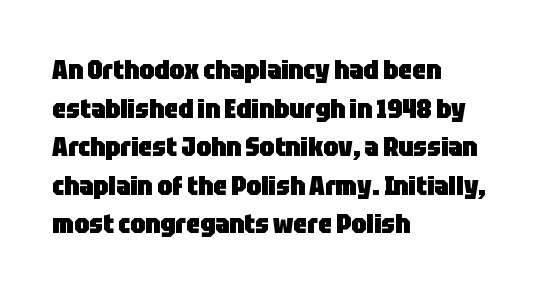
The glyphs are unaccompanied by any horizontal stroke below them. Alignment: flush left. Its strokes are broad and dark, the hallmark of bold type. Designer's note — italics off, roman on.
